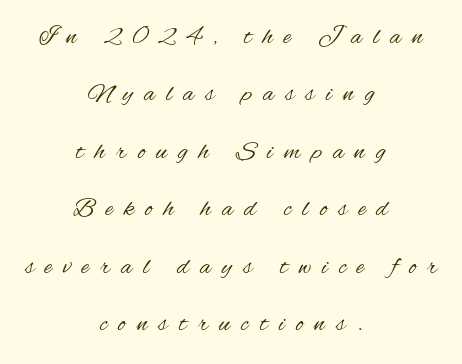
{"bold": "no", "underline": "no", "align": "center", "line_spacing": "loose", "line_spacing_ratio": 2.21, "letter_spacing": "wide", "letter_spacing_em": 0.43, "glyph_px": 26}
